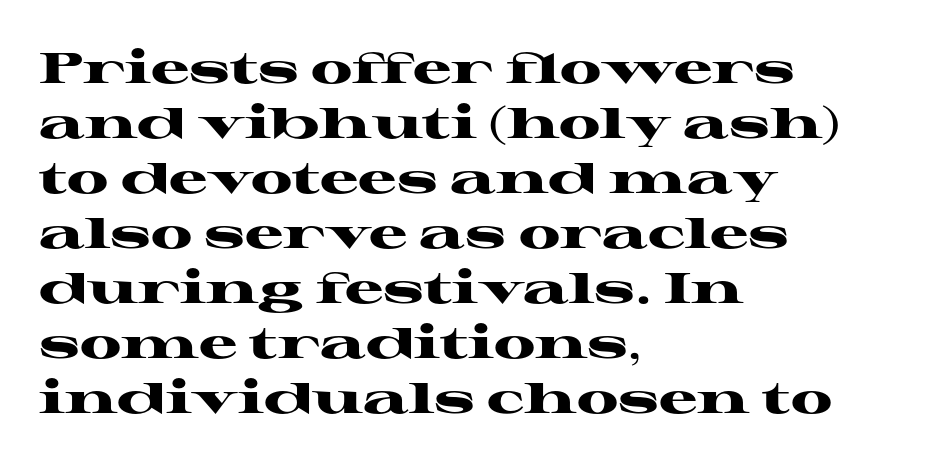
Q: Is the text bold? A: Yes.
Q: Is the text italic (slanted)? A: No, it is upright.
Q: Is the typeface a serif or a sans-serif typeface? A: Serif.
Q: Is the text underlined? A: No.
Q: How is the paragraph aligned? A: Left-aligned.
Q: Is the spacing between letters normal or unusually wide? A: Normal.
Q: Is the spacing between lines tight, normal or loose? A: Normal.
Q: Width (condensed, normal, or wide)? A: Wide.
Q: Stroke contrast? A: High.
Q: x-height? A: Medium.
Q: Monospaced? A: No.
